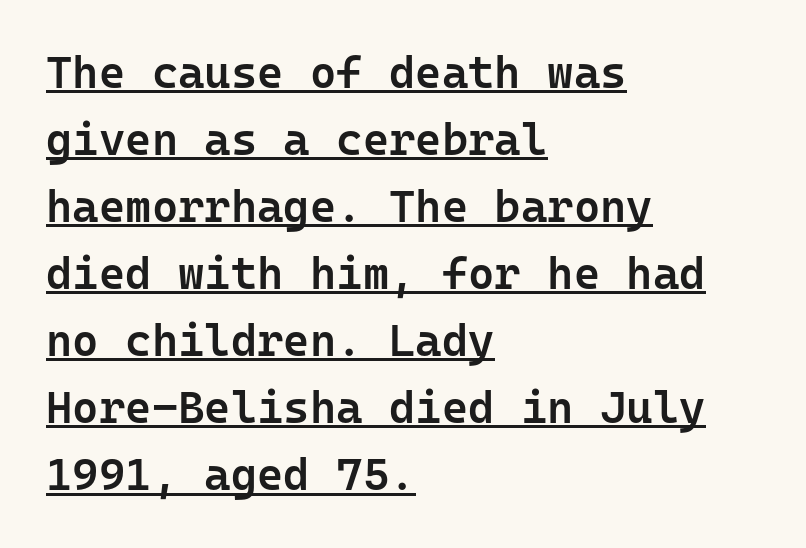
The image shows 45 px semibold sans-serif type, upright, monospaced; set left-aligned, normal line spacing (1.49x), normal letter spacing, underlined; low stroke contrast and a medium x-height.
